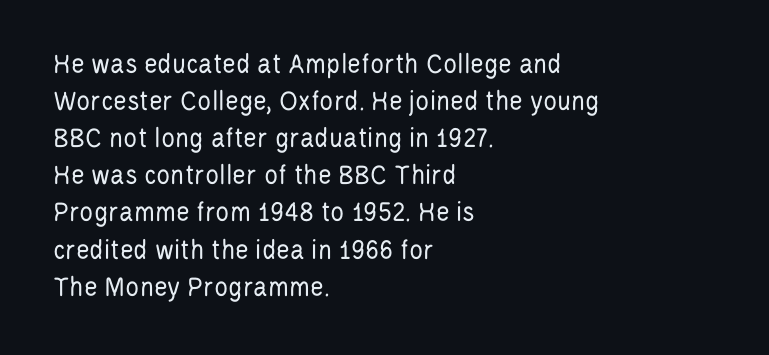
The face looks like a standard text weight, possibly lighter. Just letters on the line, the space beneath them empty. These lines are set flush left with a ragged right edge. Default kerning and tracking; the words read as compact shapes. A typesetter would mark this as roman, not italic. I'd call this a sans setting — the letters go barefoot.
